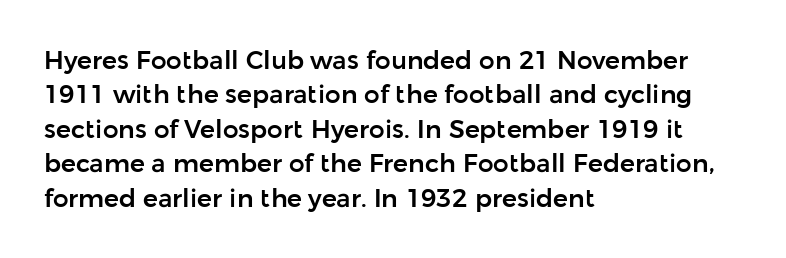
{"italic": "no", "underline": "no", "align": "left", "line_spacing": "normal", "line_spacing_ratio": 1.38, "letter_spacing": "normal", "letter_spacing_em": 0.0, "glyph_px": 25}
